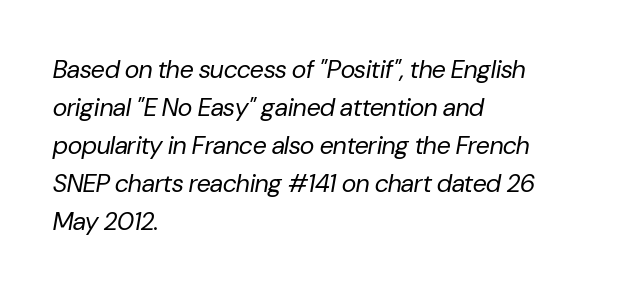
Q: Is the text bold? A: No.
Q: Is the text italic (slanted)? A: Yes, it leans right by about 10 degrees.
Q: Is the text underlined? A: No.
Q: How is the paragraph aligned? A: Left-aligned.
Q: Is the spacing between letters normal or unusually wide? A: Normal.
Q: Is the spacing between lines tight, normal or loose? A: Normal.
